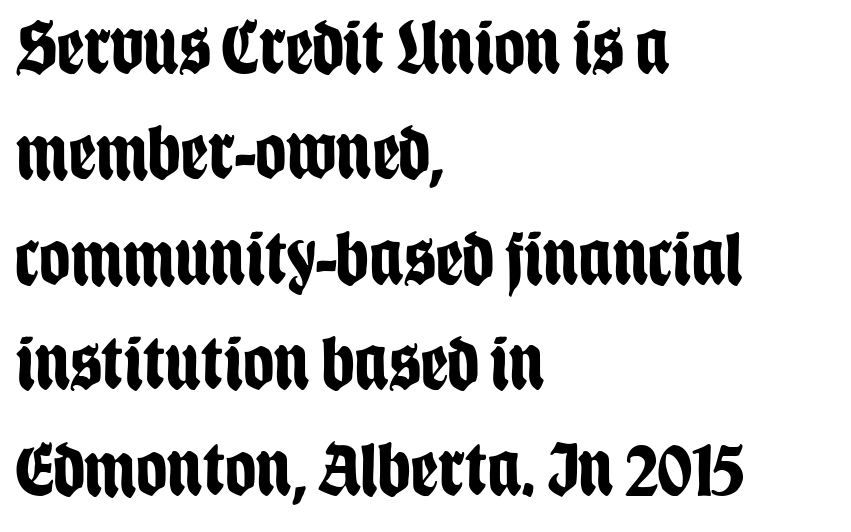
The image shows 77 px bold, condensed sans-serif type, upright; set left-aligned, normal line spacing (1.37x), normal letter spacing, not underlined; low stroke contrast and a large x-height.
